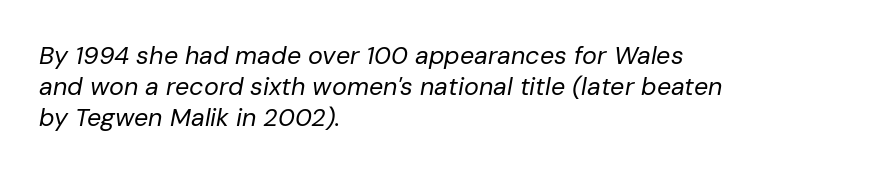
Q: Is the text bold? A: No.
Q: Is the text italic (slanted)? A: Yes, it leans right by about 10 degrees.
Q: Is the text underlined? A: No.
Q: How is the paragraph aligned? A: Left-aligned.
Q: Is the spacing between letters normal or unusually wide? A: Normal.
Q: Is the spacing between lines tight, normal or loose? A: Normal.
